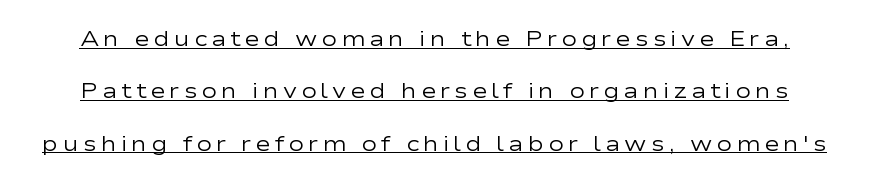
{"italic": "no", "bold": "no", "underline": "yes", "line_spacing": "loose", "line_spacing_ratio": 2.49, "glyph_px": 21}
